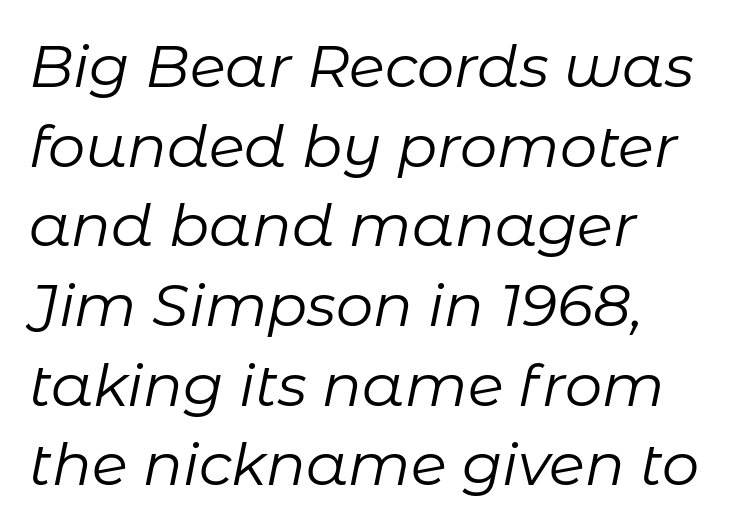
{"italic": "yes", "lean": "right", "slant_degrees": 11, "bold": "no", "weight": "regular", "width": "normal", "stroke_contrast": "low", "x_height": "medium", "monospaced": "no", "underline": "no", "line_spacing": "normal", "line_spacing_ratio": 1.35, "letter_spacing": "normal", "letter_spacing_em": 0.0, "glyph_px": 59}
